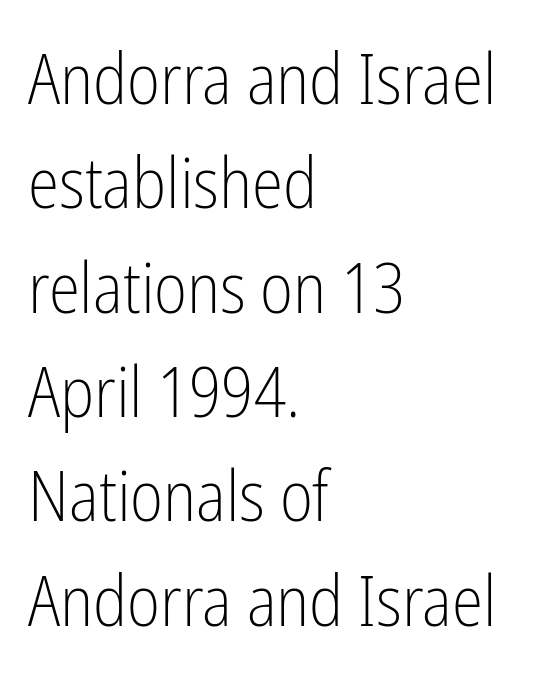
The image shows 71 px light, condensed sans-serif type, upright; set left-aligned, normal line spacing (1.47x), normal letter spacing, not underlined; low stroke contrast and a medium x-height.
